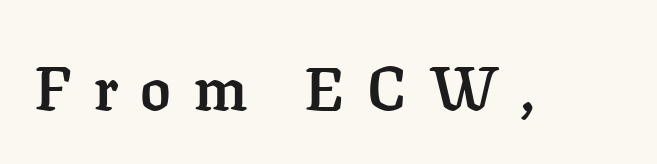
{"serif": "yes", "italic": "no", "bold": "yes", "weight": "semibold", "width": "normal", "stroke_contrast": "low", "x_height": "medium", "monospaced": "no", "underline": "no", "letter_spacing": "wide", "letter_spacing_em": 0.37, "glyph_px": 61}
